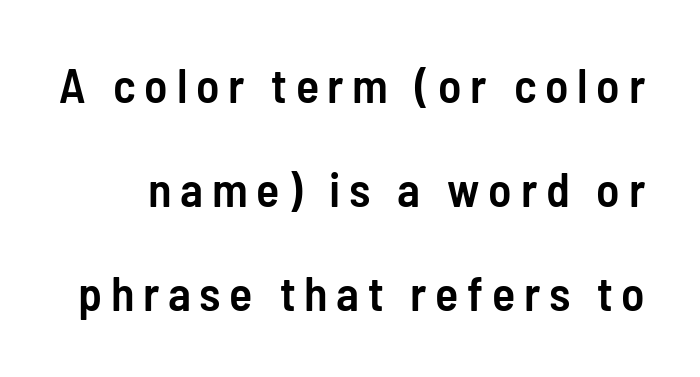
Q: Is the text bold? A: Semi-bold.
Q: Is the text italic (slanted)? A: No, it is upright.
Q: Is the typeface a serif or a sans-serif typeface? A: Sans-serif.
Q: Is the text underlined? A: No.
Q: Is the spacing between lines tight, normal or loose? A: Loose.
Q: Width (condensed, normal, or wide)? A: Condensed.
Q: Stroke contrast? A: Low.
Q: x-height? A: Medium.
Q: Monospaced? A: No.
